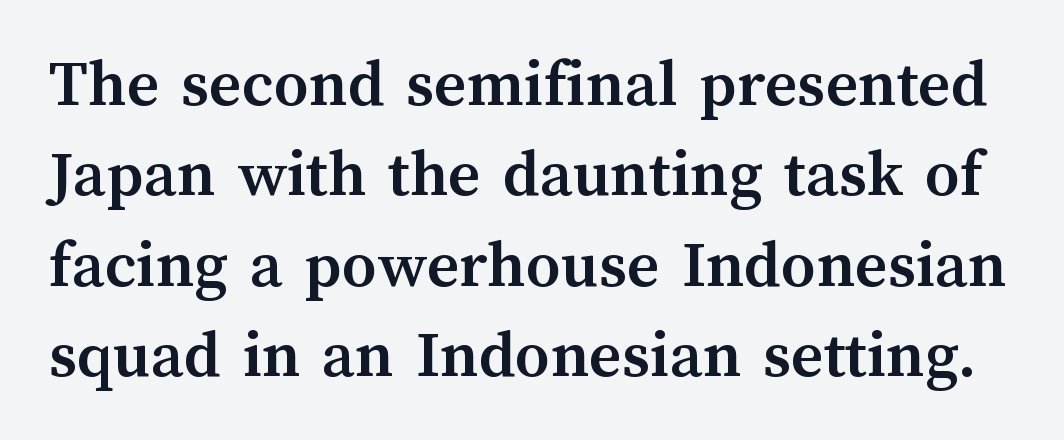
{"italic": "no", "bold": "yes", "weight": "semibold", "width": "normal", "stroke_contrast": "medium", "x_height": "medium", "monospaced": "no", "underline": "no", "line_spacing": "normal", "line_spacing_ratio": 1.31, "letter_spacing": "normal", "letter_spacing_em": 0.0, "glyph_px": 69}
